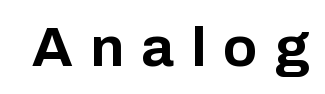
You could only call the tracking loose — the letters float apart. Spacing verdict: proportional, widths tailored to each character. Words float on clear page, feet unadorned. To sum up the face: it is a sans, with no serifs.
